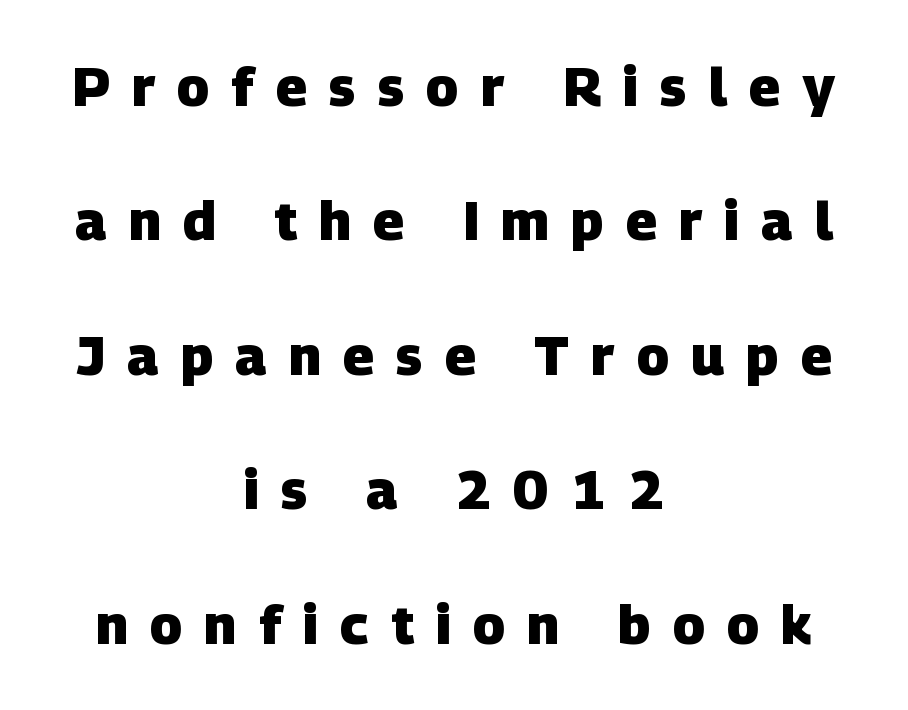
{"serif": "no", "bold": "yes", "weight": "heavy", "width": "normal", "stroke_contrast": "low", "x_height": "large", "monospaced": "no", "underline": "no", "align": "center", "line_spacing": "loose", "line_spacing_ratio": 2.49, "letter_spacing": "wide", "letter_spacing_em": 0.41, "glyph_px": 54}
